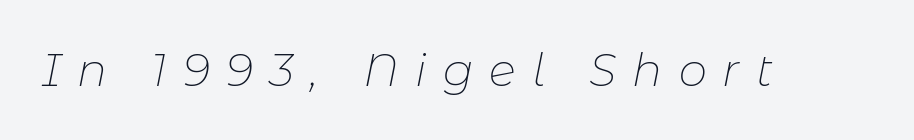
The image shows 45 px thin type, italic (leaning right); set unusually wide letter spacing (+0.36 em), not underlined; low stroke contrast and a medium x-height.
